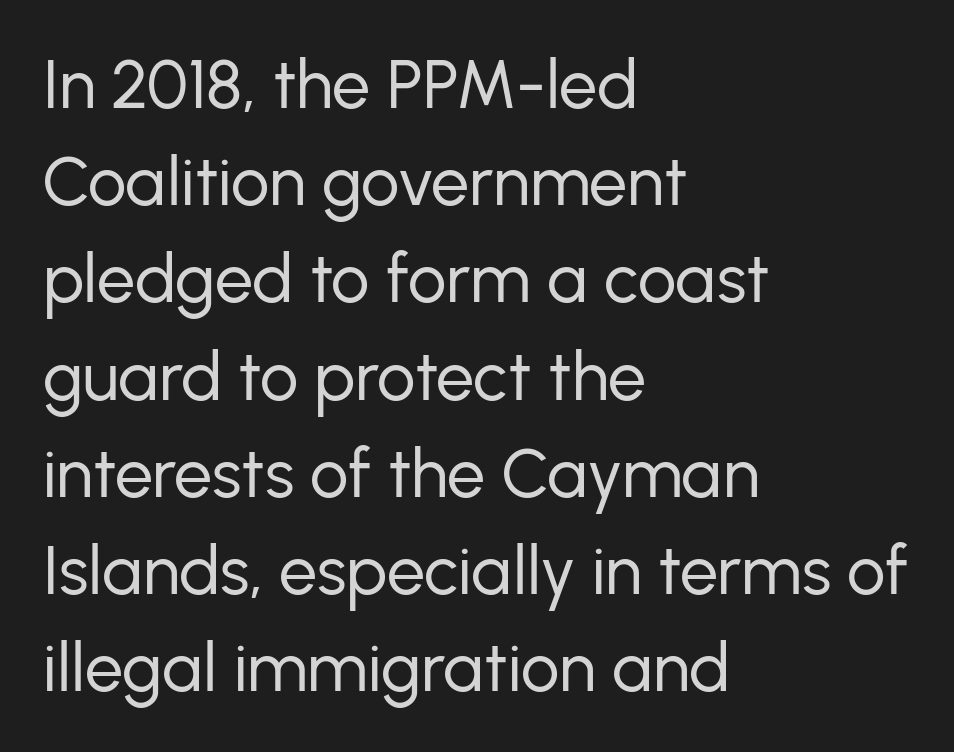
The image shows 68 px regular-weight sans-serif type, upright; set left-aligned, normal line spacing (1.43x), normal letter spacing, not underlined; low stroke contrast and a medium x-height.
